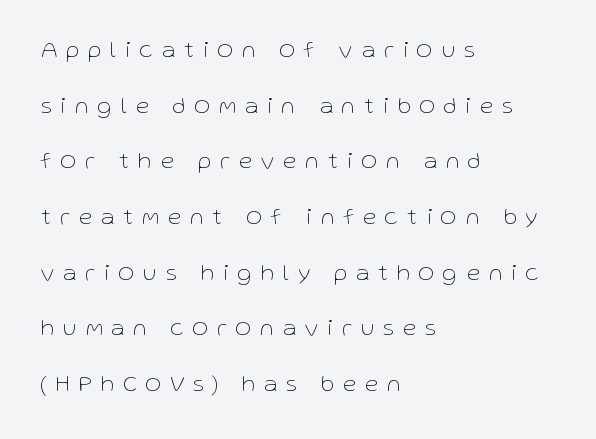
Line spacing here is loose. Typeset ragged right — the left edge is the straight one. This reads as an unemphasized weight, regular at the heaviest. A bare baseline throughout the passage.
